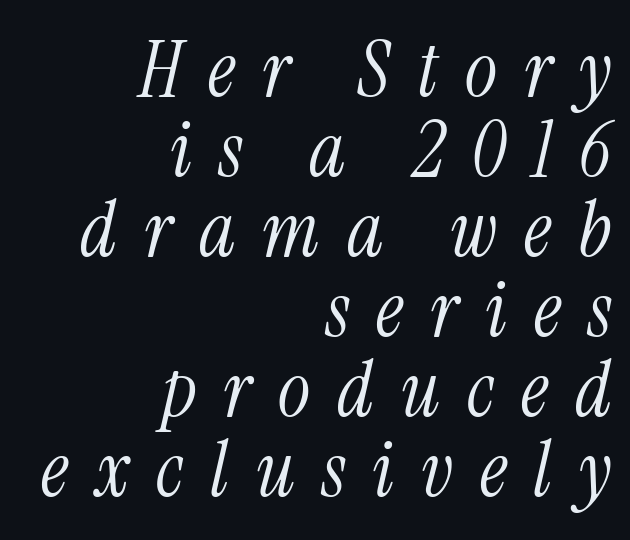
The letters look calm and open, with moderate or lighter stems. The face used here is proportionally spaced, like ordinary book or web type. Descenders are the only things crossing below the line. Type style note: has serifs. A flush-right, rag-left setting is used for this passage. If you drew a line through each stem, it would be angled.
